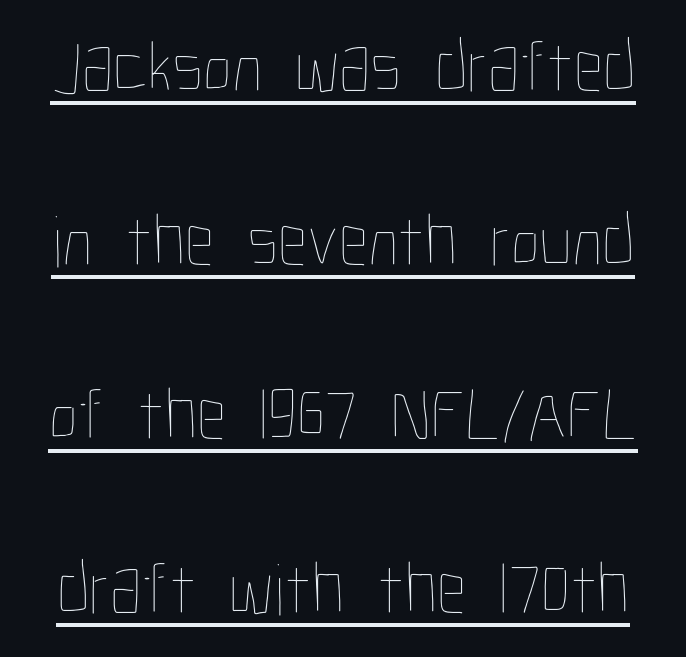
{"italic": "no", "bold": "no", "weight": "thin", "width": "condensed", "stroke_contrast": "low", "x_height": "medium", "monospaced": "no", "underline": "yes", "line_spacing": "loose", "line_spacing_ratio": 2.35, "letter_spacing": "normal", "letter_spacing_em": 0.0, "glyph_px": 74}
